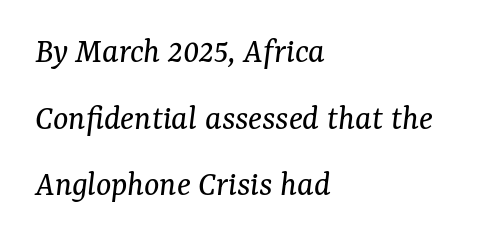
The image shows 36 px regular-weight serif type, italic (leaning right); set left-aligned, line spacing 1.85x, normal letter spacing, not underlined; medium stroke contrast and a medium x-height.
